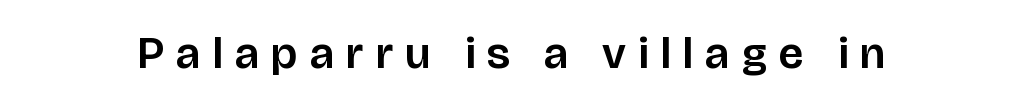
Posture: straight, roman, zero tilt. These lines are rendered in a variable-pitch font. Each word looks stretched out because of the extra space between its letters. The space directly below the letters is spotless.
